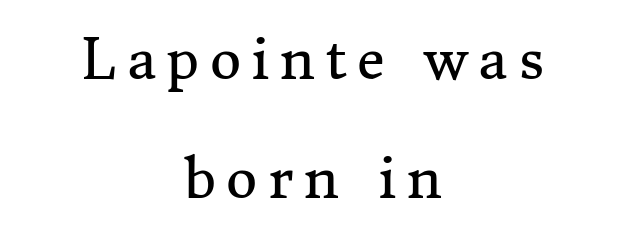
The image shows 54 px regular-weight serif type, upright; set centered, loose line spacing (2.21x), not underlined; medium stroke contrast and a medium x-height.
